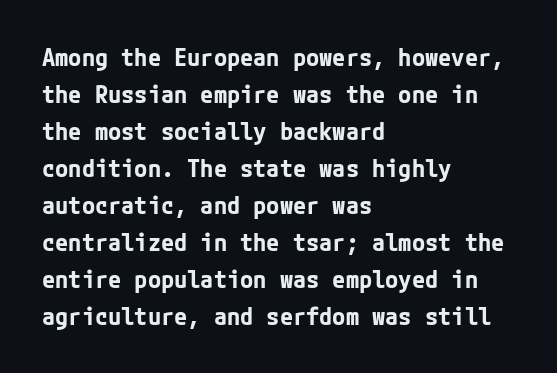
The image shows 24 px bold type, upright; set left-aligned, normal line spacing (1.54x), normal letter spacing, not underlined.
